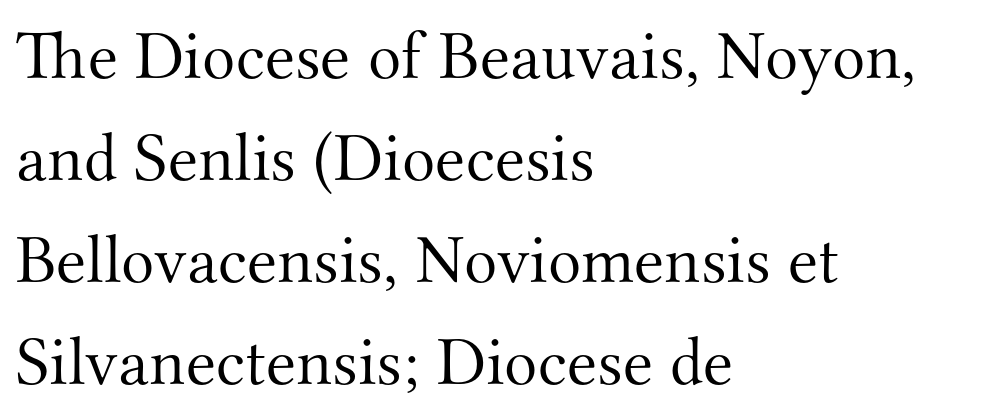
The image shows 69 px light serif type, upright; set left-aligned, normal line spacing (1.48x), normal letter spacing, not underlined; medium stroke contrast and a small x-height.
